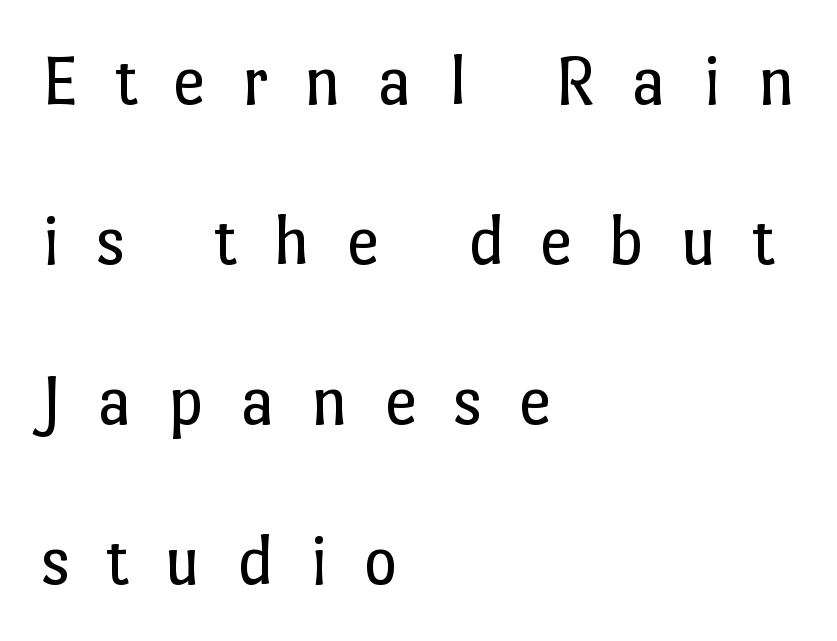
Q: Is the text bold? A: No.
Q: Is the text italic (slanted)? A: No, it is upright.
Q: Is the text underlined? A: No.
Q: How is the paragraph aligned? A: Left-aligned.
Q: Is the spacing between letters normal or unusually wide? A: Unusually wide.
Q: Is the spacing between lines tight, normal or loose? A: Loose.
Q: Width (condensed, normal, or wide)? A: Normal.
Q: Stroke contrast? A: Low.
Q: x-height? A: Medium.
Q: Monospaced? A: No.
